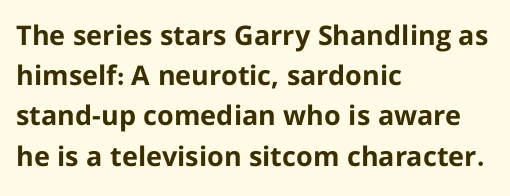
The image shows 27 px bold type, upright; set left-aligned, normal line spacing (1.49x), normal letter spacing, not underlined.
